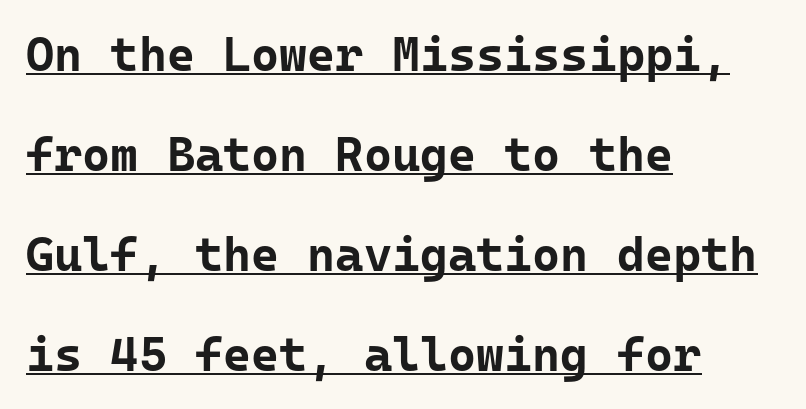
Regarding leading, the lines here are spaced well apart. In CSS terms this would be text-align: left. A continuous stroke trails under the words, as in a hyperlink. Do the characters align in a grid? Yes, the font is monospaced.
